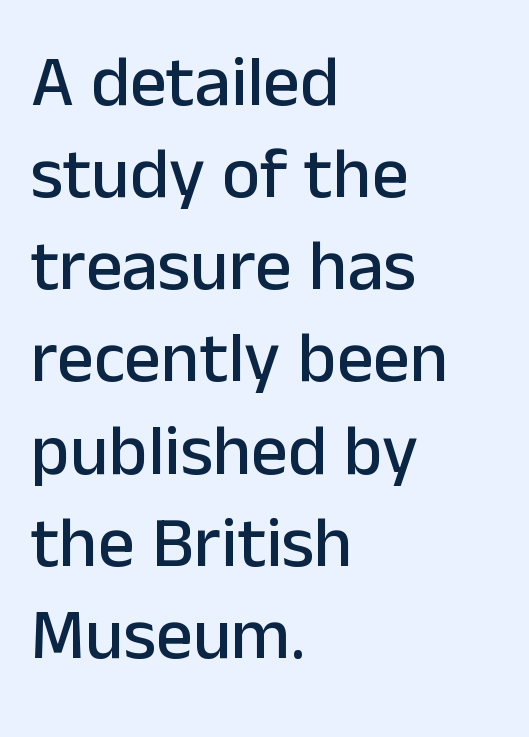
These lines are rendered in a variable-pitch font. Observe the ordinary spacing: letters are neighbours, not strangers. Posture: upright roman. The rows are spaced the way most documents space them.
